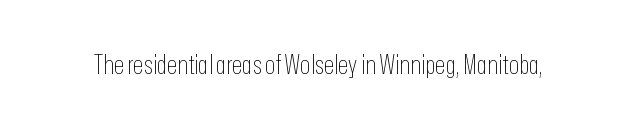
Q: Is the text bold? A: No.
Q: Is the text italic (slanted)? A: No, it is upright.
Q: Is the text underlined? A: No.
Q: Is the spacing between letters normal or unusually wide? A: Normal.
